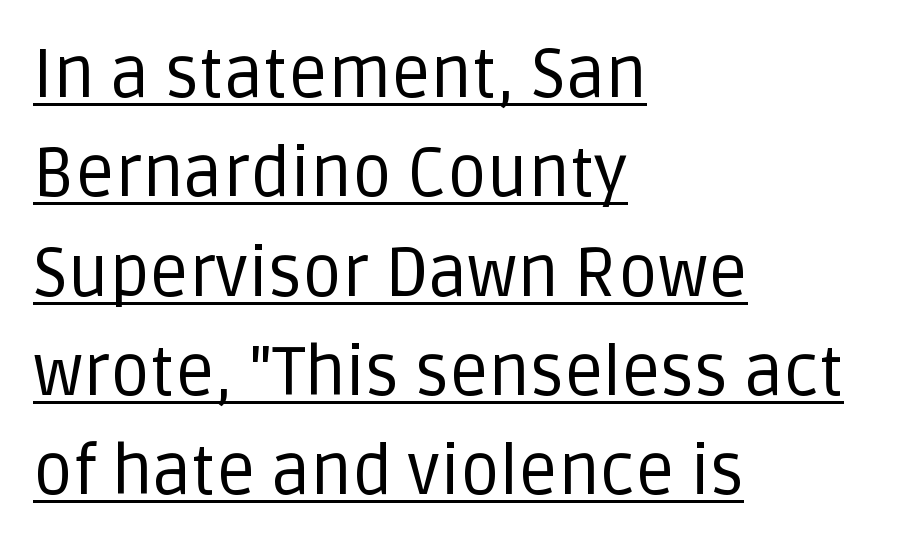
Caption: multi-line text, flush left, ragged right. Check the space under the baseline: a stroke is drawn there. Summary of vertical rhythm: regular, with standard interline spacing. The type is set solid horizontally, with unmodified tracking.
